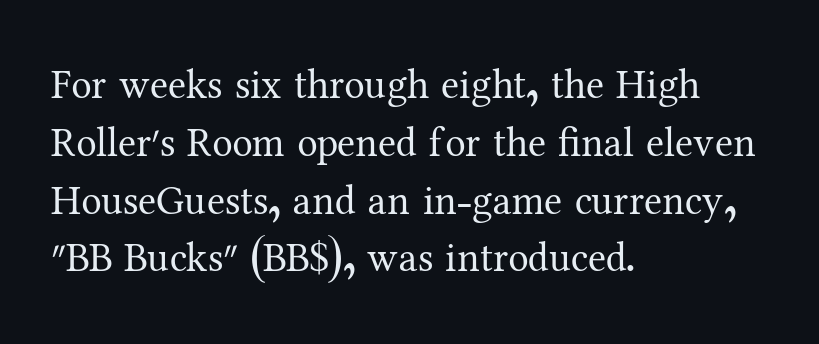
The font's upright variant was chosen for this text. The designer left line spacing at the default. The typeface chosen for these lines features serifs. Weight: regular or lighter.
